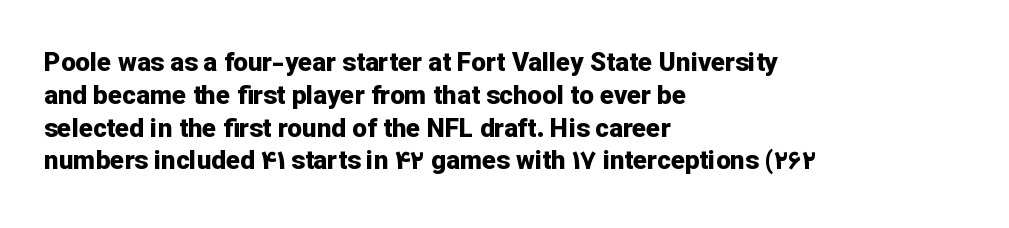
{"italic": "no", "bold": "yes", "underline": "no", "align": "left", "line_spacing": "normal", "line_spacing_ratio": 1.26, "letter_spacing": "normal", "letter_spacing_em": 0.0, "glyph_px": 26}
